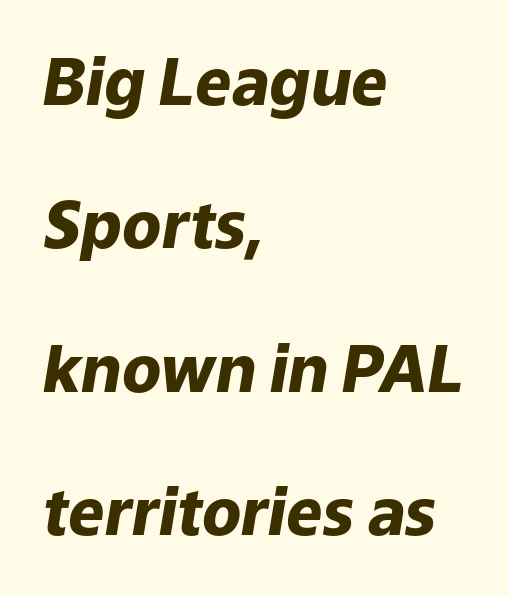
Q: Is the text bold? A: Yes.
Q: Is the text italic (slanted)? A: Yes, it leans right by about 9 degrees.
Q: Is the text underlined? A: No.
Q: How is the paragraph aligned? A: Left-aligned.
Q: Is the spacing between letters normal or unusually wide? A: Normal.
Q: Is the spacing between lines tight, normal or loose? A: Loose.
Q: Width (condensed, normal, or wide)? A: Normal.
Q: Stroke contrast? A: Low.
Q: x-height? A: Medium.
Q: Monospaced? A: No.
